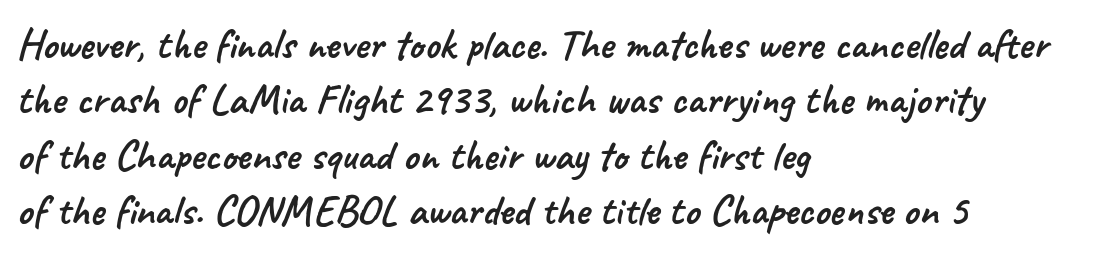
Here the designer chose a conventional face with non-uniform glyph widths. Check under the words: just untouched page. The paragraph has a hard left edge and a soft right edge. The rendering uses a moderate line-height, typical for paragraphs. The letters sit at their default tracking, neither squeezed nor spread.
